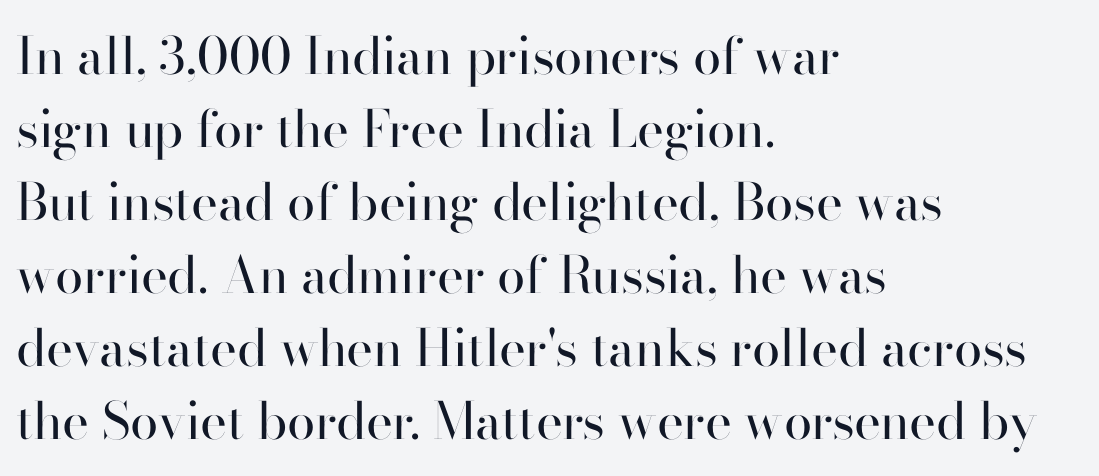
{"serif": "no", "italic": "no", "bold": "no", "weight": "regular", "width": "normal", "stroke_contrast": "high", "x_height": "small", "monospaced": "no", "underline": "no", "align": "left", "line_spacing": "normal", "line_spacing_ratio": 1.43, "letter_spacing": "normal", "letter_spacing_em": 0.0, "glyph_px": 51}
